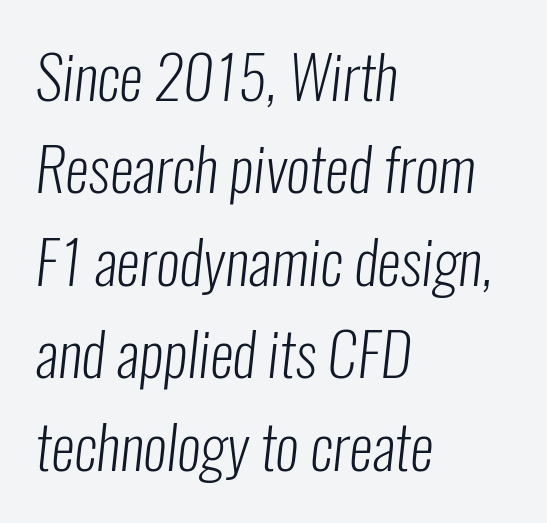
A sans-serif font was chosen for this passage. Short note: letters normally spaced. Check under the words: just untouched page. Stem width sits at or under what a default text font uses.
